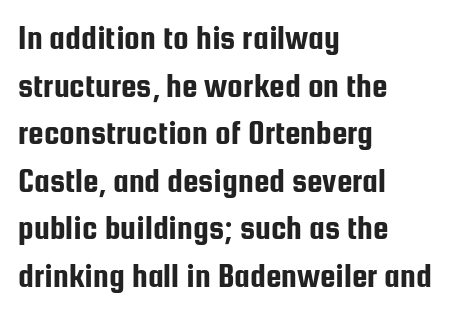
The image shows 35 px condensed sans-serif type, upright; set left-aligned, normal line spacing (1.36x), normal letter spacing, not underlined; low stroke contrast and a medium x-height.
